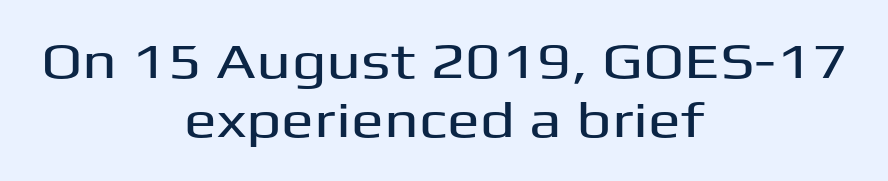
Q: Is the text italic (slanted)? A: No, it is upright.
Q: Is the typeface a serif or a sans-serif typeface? A: Sans-serif.
Q: Is the text underlined? A: No.
Q: How is the paragraph aligned? A: Centered.
Q: Is the spacing between letters normal or unusually wide? A: Normal.
Q: Width (condensed, normal, or wide)? A: Wide.
Q: Stroke contrast? A: Medium.
Q: x-height? A: Medium.
Q: Monospaced? A: No.
